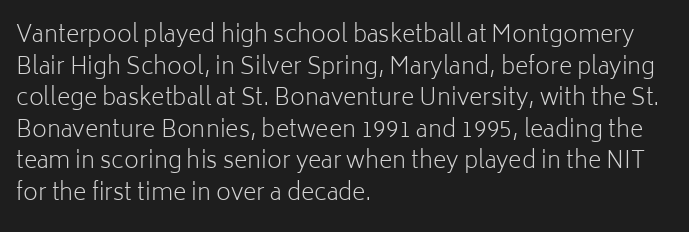
Q: Is the text bold? A: No.
Q: Is the text italic (slanted)? A: No, it is upright.
Q: Is the text underlined? A: No.
Q: How is the paragraph aligned? A: Left-aligned.
Q: Is the spacing between letters normal or unusually wide? A: Normal.
Q: Is the spacing between lines tight, normal or loose? A: Normal.
